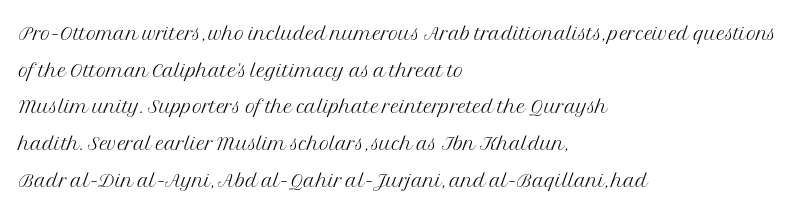
Reading down the block, your eye returns to a fixed left position each line. The strip under each line holds only bare page. Bold? No — there's no thickening of the strokes. Line spacing here is normal. Glyph-to-glyph distance matches everyday printed text.
